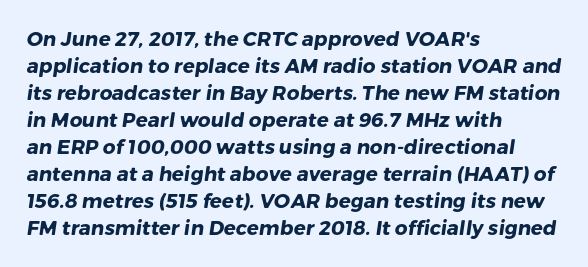
Does the leading feel generous? No, just average. The line texture is even and compact thanks to regular tracking. Typeset ragged right — the left edge is the straight one. Is the type bold? Yes — the strokes are clearly thick and heavy.
